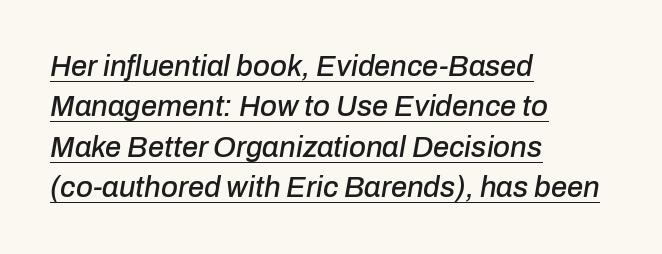
{"italic": "yes", "lean": "right", "slant_degrees": 10, "width": "normal", "stroke_contrast": "low", "x_height": "medium", "monospaced": "no", "underline": "yes", "align": "left", "line_spacing": "normal", "line_spacing_ratio": 1.39, "letter_spacing": "normal", "letter_spacing_em": 0.0, "glyph_px": 29}
